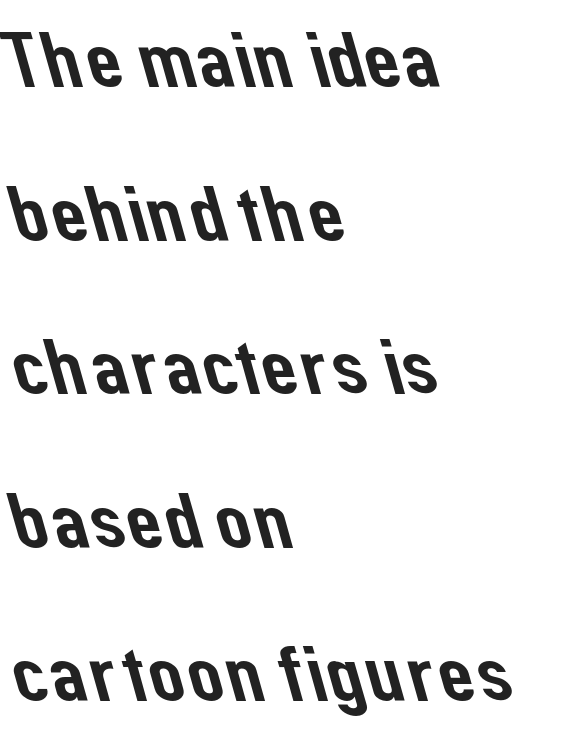
Each letter keeps its own natural width here, so spacing adapts to shape. Between one letter and the next there's only the usual sliver of space. Rows of type keep a wide berth in the vertical direction. The words here are not underlined. The text was rendered using a sans face with plain stroke endings. Left-aligned paragraph, ragged on the right.
